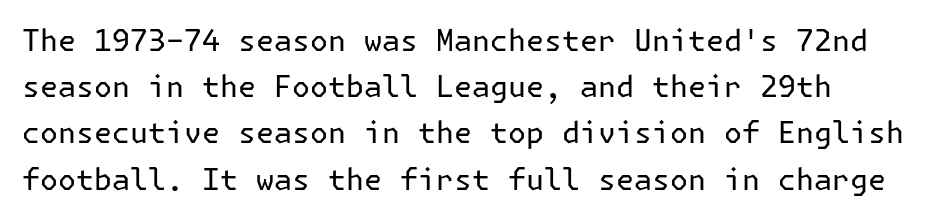
Q: Is the text bold? A: No.
Q: Is the text italic (slanted)? A: No, it is upright.
Q: Is the typeface a serif or a sans-serif typeface? A: Sans-serif.
Q: Is the text underlined? A: No.
Q: Is the spacing between letters normal or unusually wide? A: Normal.
Q: Is the spacing between lines tight, normal or loose? A: Normal.
Q: Width (condensed, normal, or wide)? A: Normal.
Q: Stroke contrast? A: Low.
Q: x-height? A: Medium.
